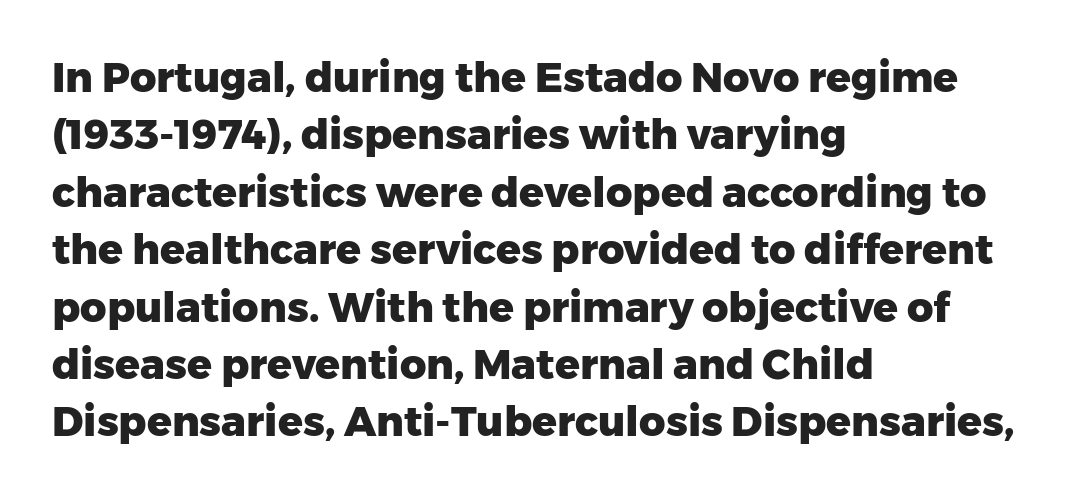
Interline gaps are of average width in this sample. A clean baseline with only descenders dipping below it. How are the letters spaced? Ordinarily, with no added tracking. Varying glyph widths throughout — classic text-font behaviour. This is heavy type, rendered in bold.
